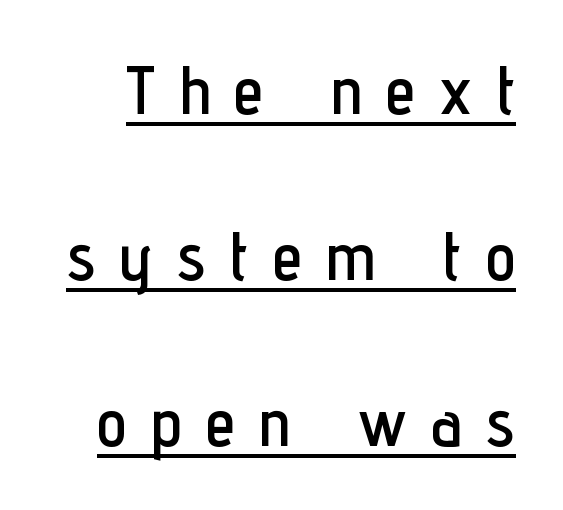
{"serif": "no", "italic": "no", "width": "condensed", "stroke_contrast": "low", "x_height": "medium", "monospaced": "no", "underline": "yes", "line_spacing": "loose", "line_spacing_ratio": 2.44, "letter_spacing": "wide", "letter_spacing_em": 0.36, "glyph_px": 68}
